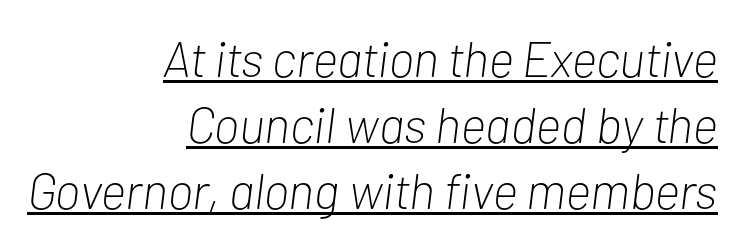
Q: Is the text bold? A: No.
Q: Is the text italic (slanted)? A: Yes, it leans right by about 7 degrees.
Q: Is the text underlined? A: Yes.
Q: How is the paragraph aligned? A: Right-aligned.
Q: Is the spacing between letters normal or unusually wide? A: Normal.
Q: Is the spacing between lines tight, normal or loose? A: Normal.
Q: Width (condensed, normal, or wide)? A: Condensed.
Q: Stroke contrast? A: Low.
Q: x-height? A: Medium.
Q: Monospaced? A: No.
